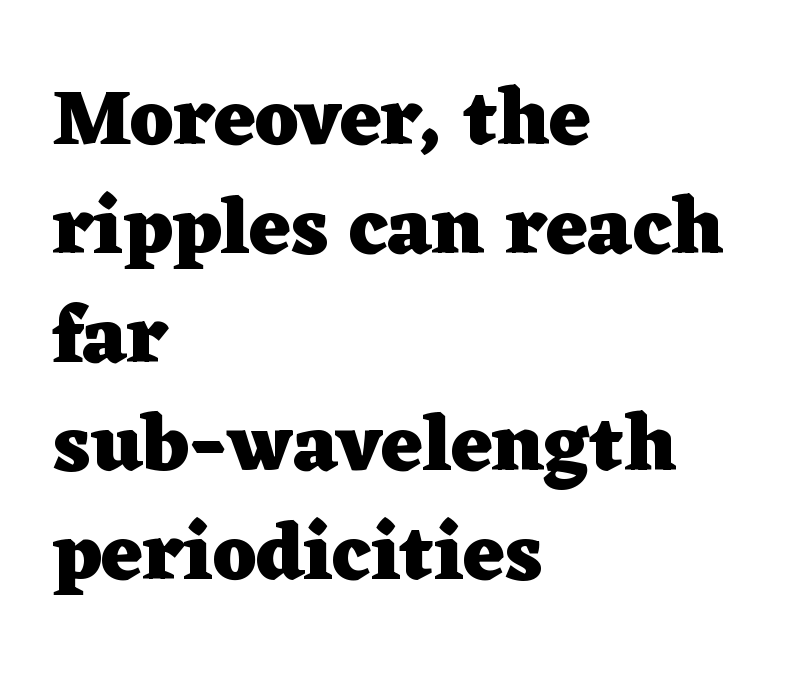
The image shows 80 px heavy, wide serif type, upright; set left-aligned, normal line spacing (1.36x), normal letter spacing, not underlined; low stroke contrast and a medium x-height.
